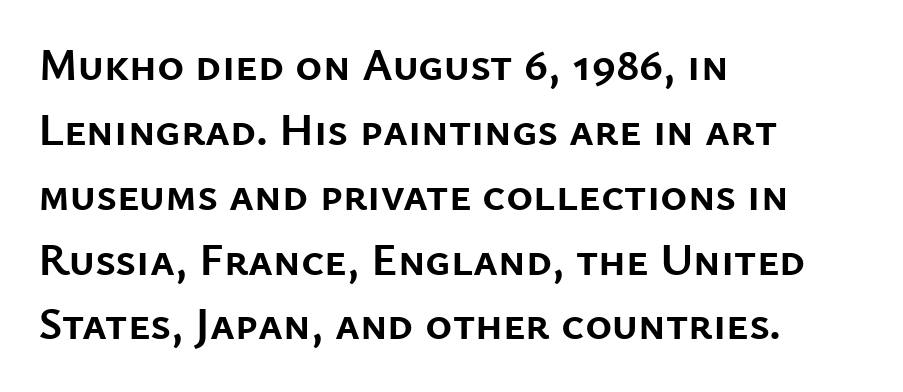
Letters rest on an invisible, unmarked baseline. A roman cut, with each character standing at attention. Observe the ordinary spacing: letters are neighbours, not strangers. This sample keeps an unexceptional amount of space between lines. Note the varied advance widths — an 'i' is clearly narrower than an 'm'. These words are printed bold, with thick strokes throughout.
